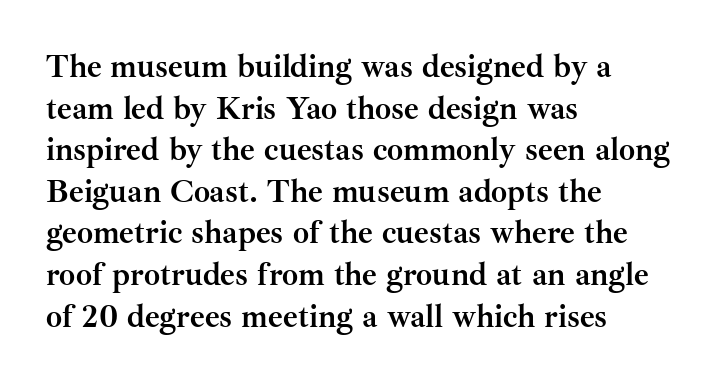
Q: Is the text bold? A: Yes.
Q: Is the text italic (slanted)? A: No, it is upright.
Q: Is the typeface a serif or a sans-serif typeface? A: Serif.
Q: Is the text underlined? A: No.
Q: How is the paragraph aligned? A: Left-aligned.
Q: Is the spacing between letters normal or unusually wide? A: Normal.
Q: Is the spacing between lines tight, normal or loose? A: Normal.
Q: Width (condensed, normal, or wide)? A: Normal.
Q: Stroke contrast? A: Medium.
Q: x-height? A: Small.
Q: Monospaced? A: No.
